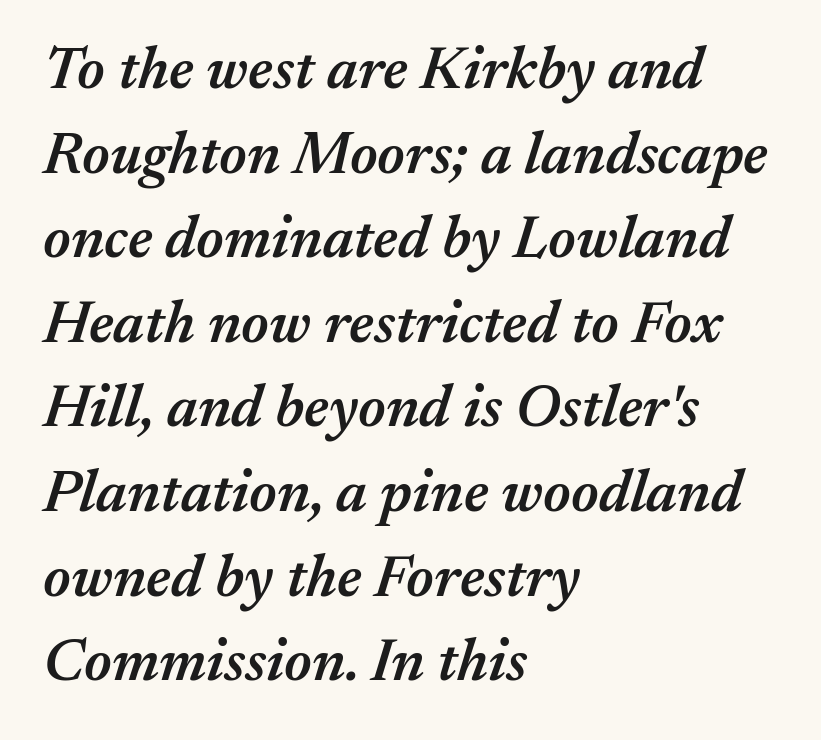
{"italic": "yes", "lean": "right", "slant_degrees": 17, "bold": "semi", "weight": "semibold", "width": "normal", "stroke_contrast": "medium", "x_height": "medium", "monospaced": "no", "underline": "no", "align": "left", "line_spacing": "normal", "line_spacing_ratio": 1.41, "letter_spacing": "normal", "letter_spacing_em": 0.0, "glyph_px": 60}
